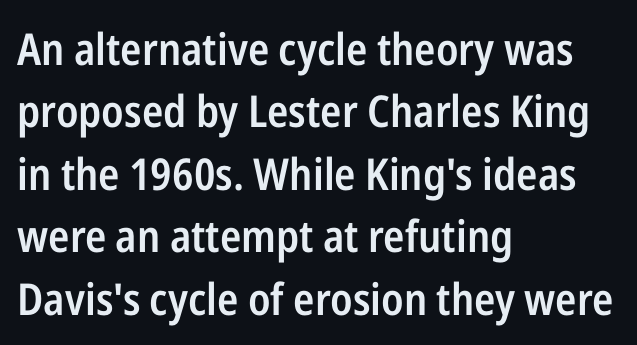
Q: Is the text bold? A: Semi-bold.
Q: Is the text italic (slanted)? A: No, it is upright.
Q: Is the typeface a serif or a sans-serif typeface? A: Sans-serif.
Q: Is the text underlined? A: No.
Q: How is the paragraph aligned? A: Left-aligned.
Q: Is the spacing between letters normal or unusually wide? A: Normal.
Q: Is the spacing between lines tight, normal or loose? A: Normal.
Q: Width (condensed, normal, or wide)? A: Condensed.
Q: Stroke contrast? A: Low.
Q: x-height? A: Medium.
Q: Monospaced? A: No.
